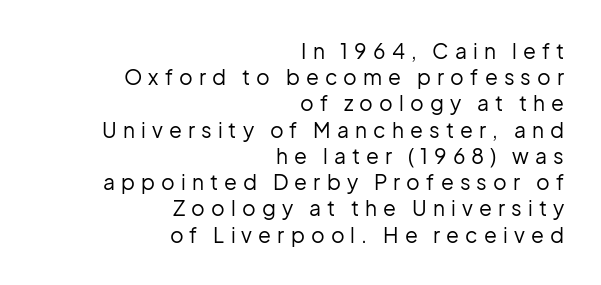
Underlining? Definitely not there. The setting favours the right margin, as signatures and pull-quotes sometimes do. Heft: none added — not bold. Posture: upright roman. Is there much room between lines? A standard amount, neither cramped nor airy. This sample uses expanded letter spacing, leaving extra air between glyphs.
